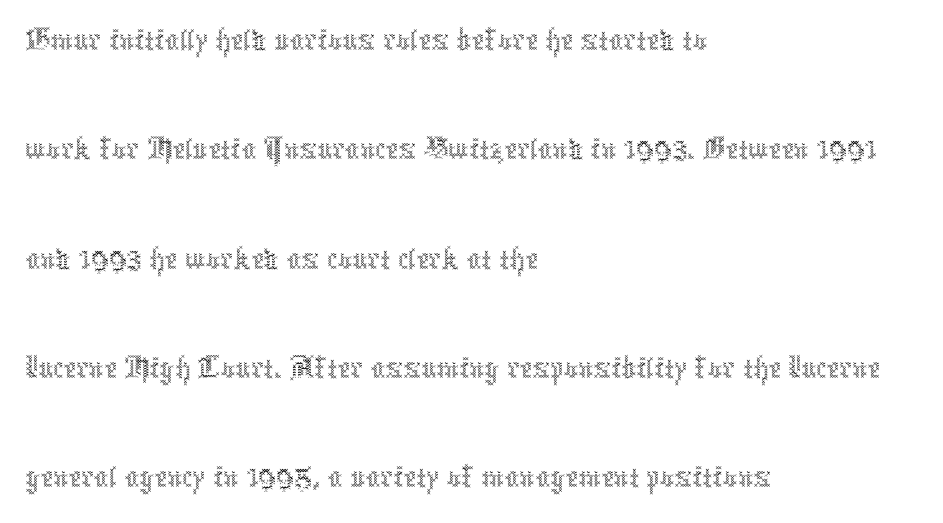
The image shows 71 px thin, condensed type, upright; set left-aligned, normal line spacing (1.54x), normal letter spacing, not underlined; a medium x-height.
